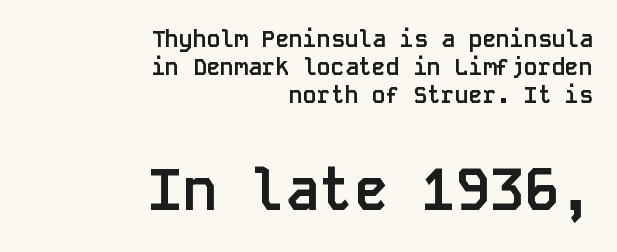
Summary of weight: heavy, a full bold. Letterform terminals end flat and unadorned throughout the passage. Is the block centered? No — it sits flush against the right margin. Quick note: not italic, upright. Students, note that the glyphs here touch the page at normal intervals. Fixed-width glyphs throughout — classic coding-font behaviour.
